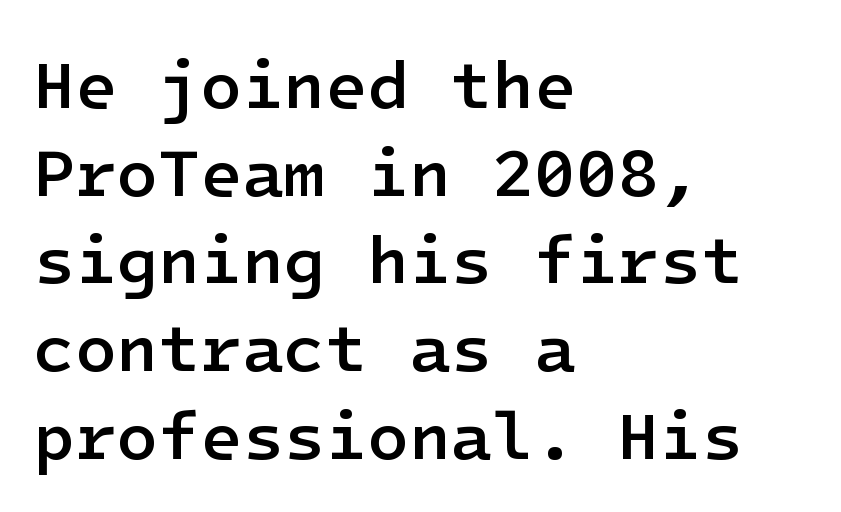
{"serif": "no", "italic": "no", "bold": "semi", "weight": "semibold", "width": "normal", "stroke_contrast": "low", "x_height": "medium", "underline": "no", "align": "left", "line_spacing": "normal", "line_spacing_ratio": 1.29, "letter_spacing": "normal", "letter_spacing_em": 0.0, "glyph_px": 68}
